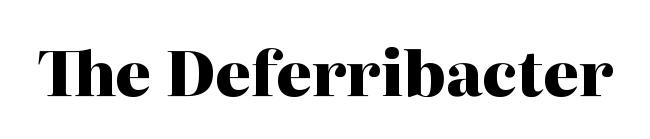
Character widths vary here, with narrow letters taking less room than wide ones. Between one letter and the next there's only the usual sliver of space. Every stem runs plumb, perpendicular to the baseline. Typographically, this falls in the serif category. You'd pick this weight for a headline — it's a proper bold. The glyphs are unaccompanied by any horizontal stroke below them.
